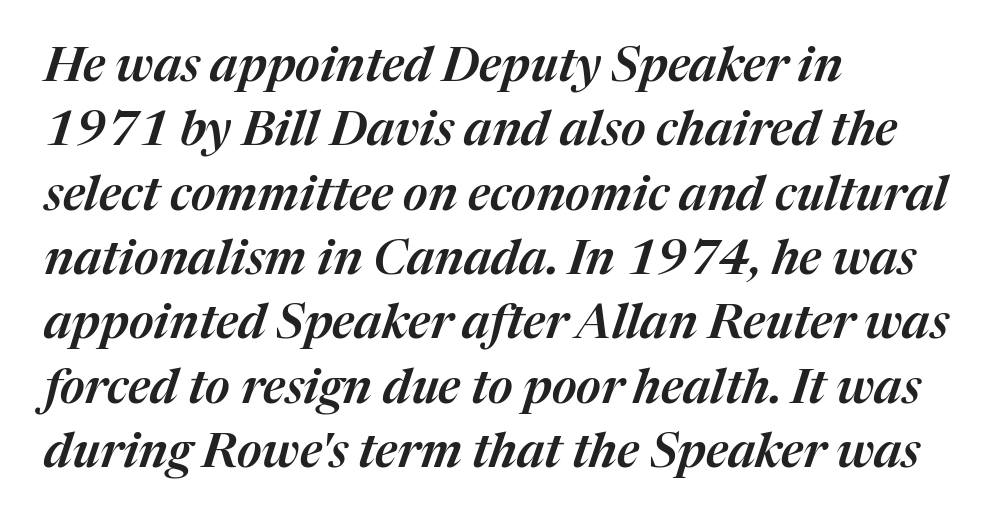
The paragraph shown leans on its left margin. Descenders hang freely into open space. Spacing verdict: proportional, widths tailored to each character. If you measured baseline to baseline, you'd find a middling distance. Observe the ordinary spacing: letters are neighbours, not strangers.
